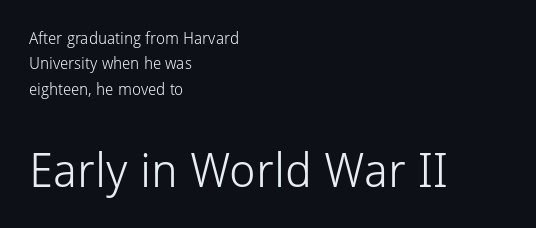
The image shows 47 px light sans-serif type, upright; set left-aligned, normal line spacing (1.59x), normal letter spacing, not underlined; the second (bottom) block is 2.94x larger; low stroke contrast and a medium x-height.
